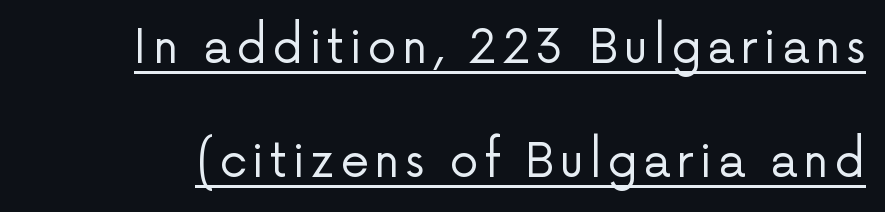
Q: Is the text bold? A: No.
Q: Is the text italic (slanted)? A: No, it is upright.
Q: Is the typeface a serif or a sans-serif typeface? A: Sans-serif.
Q: Is the text underlined? A: Yes.
Q: Is the spacing between lines tight, normal or loose? A: Loose.
Q: Width (condensed, normal, or wide)? A: Normal.
Q: Stroke contrast? A: Low.
Q: x-height? A: Medium.
Q: Monospaced? A: No.
